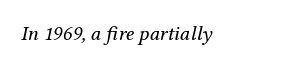
Each word holds together tightly as a unit, with standard inter-letter gaps. Style check: oblique. Lines of text with bare space underneath. Heaviness? Minimal to ordinary, like unemphasized prose.
